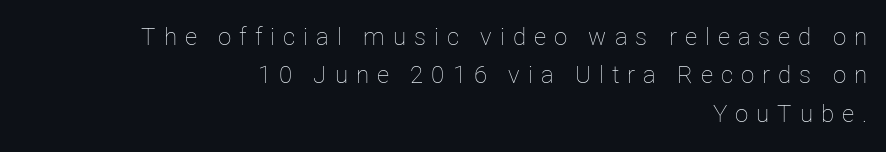
Q: Is the text bold? A: No.
Q: Is the text italic (slanted)? A: No, it is upright.
Q: Is the text underlined? A: No.
Q: How is the paragraph aligned? A: Right-aligned.
Q: Is the spacing between letters normal or unusually wide? A: Unusually wide.
Q: Is the spacing between lines tight, normal or loose? A: Normal.
